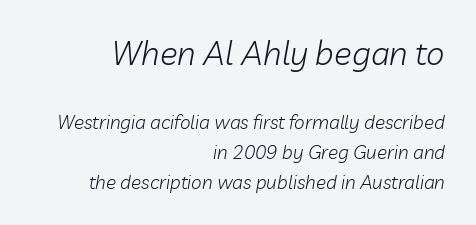
The passage shown is typed in a proportional face where columns would drift. Reading down the column, the eye jumps a familiar distance to each next line. The paragraph shown leans on its right margin. Ink coverage per letter is moderate at most. Size hierarchy here favors the leading block over the trailing one. A clean baseline with only descenders dipping below it.
